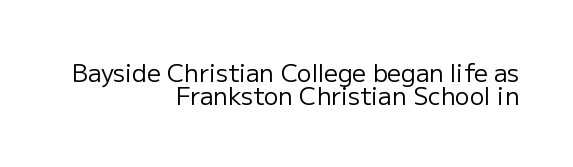
The image shows 24 px text type, upright; set right-aligned, tight line spacing (0.96x), normal letter spacing, not underlined.
